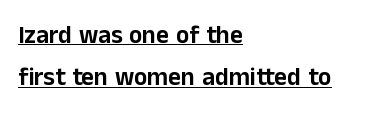
Spacing between characters is what you'd get straight out of the box. Every word sits above its own underline. Vertically, the passage feels balanced, rows spaced as you'd expect. In terms of posture, this sample is upright.
